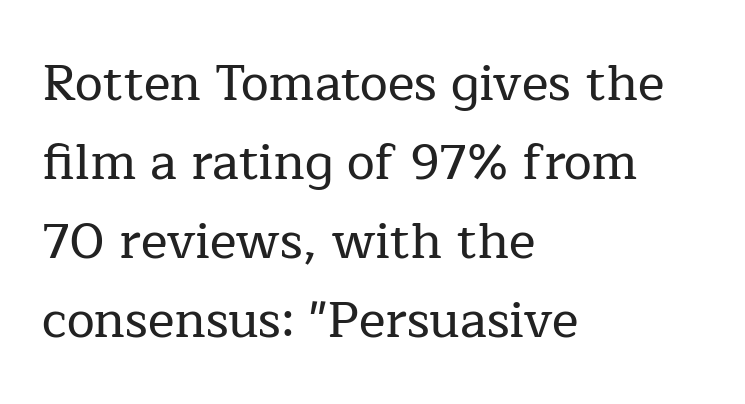
Q: Is the text italic (slanted)? A: No, it is upright.
Q: Is the typeface a serif or a sans-serif typeface? A: Serif.
Q: Is the text underlined? A: No.
Q: How is the paragraph aligned? A: Left-aligned.
Q: Is the spacing between letters normal or unusually wide? A: Normal.
Q: Is the spacing between lines tight, normal or loose? A: Normal.
Q: Width (condensed, normal, or wide)? A: Normal.
Q: Stroke contrast? A: Low.
Q: x-height? A: Medium.
Q: Monospaced? A: No.
